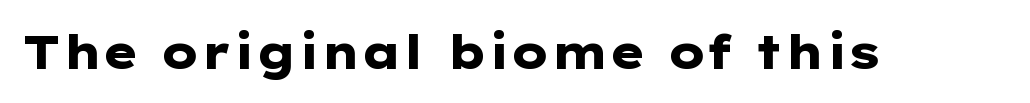
The image shows 47 px heavy, wide sans-serif type, upright; set normal letter spacing, not underlined; low stroke contrast and a medium x-height.
